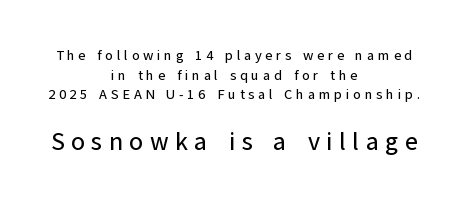
The image shows 25 px text type, upright; set centered, normal line spacing (1.4x), unusually wide letter spacing (+0.26 em), not underlined; the second (bottom) block is 1.79x larger.
